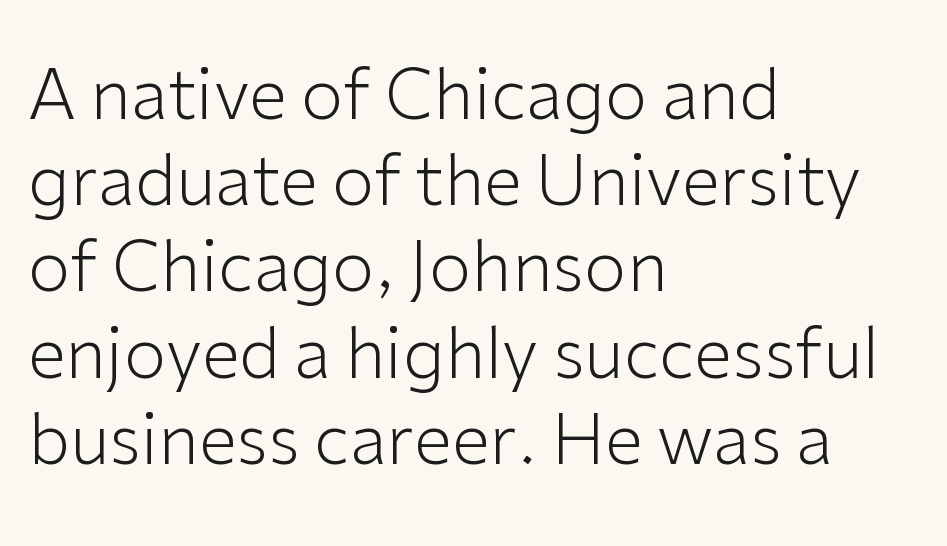
The image shows 69 px light sans-serif type, upright; set left-aligned, normal line spacing (1.25x), normal letter spacing, not underlined; low stroke contrast and a medium x-height.
